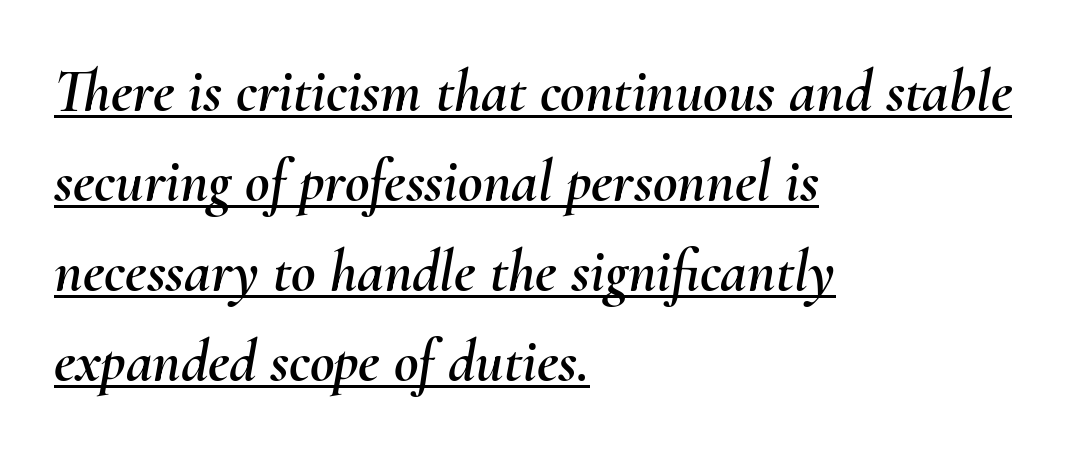
The passage shown stacks its lines at a standard gap. The glyphs look as if they've been sheared to an angle. Inter-character spacing is left at the font's built-in metrics. Underlined type. This sample has the flowing, uneven cadence of proportional lettering.
